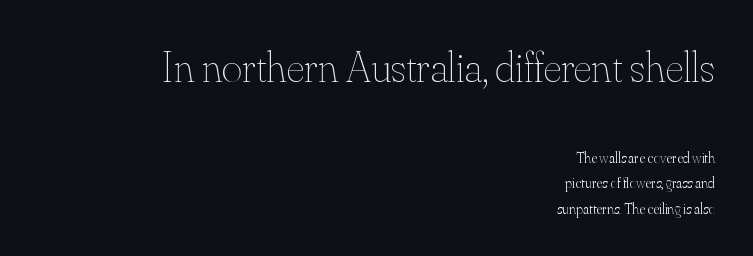
{"italic": "no", "bold": "no", "weight": "thin", "width": "normal", "stroke_contrast": "medium", "x_height": "small", "monospaced": "no", "underline": "no", "align": "right", "line_spacing": "normal", "line_spacing_ratio": 1.7, "letter_spacing": "normal", "letter_spacing_em": 0.0, "larger_block": "first", "size_ratio": 2.93, "glyph_px": 44}
